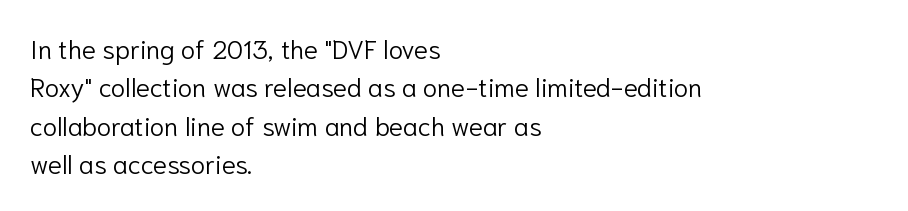
Leftover space on each line is placed entirely after the last word. The font sits on the lighter half of the weight spectrum, regular included. Here the glyphs are tracked normally, forming tight word shapes. Evenly set lines give the paragraph a standard silhouette. The area under the type is left untouched. The letters stand upright; this is a roman face.
